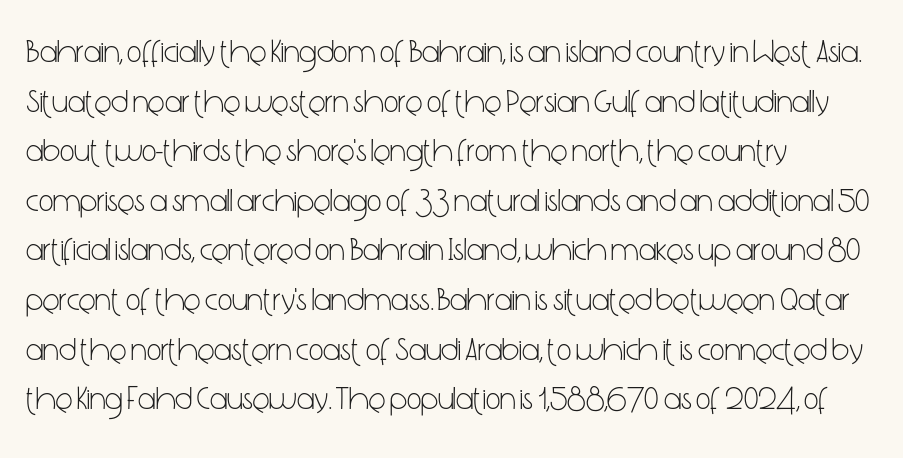
Reading down the block, your eye returns to a fixed left position each line. This is the regular roman posture of the typeface. This rendering leaves character spacing at its baseline value. Nothing sits at the stroke ends, so this counts as sans-serif.
